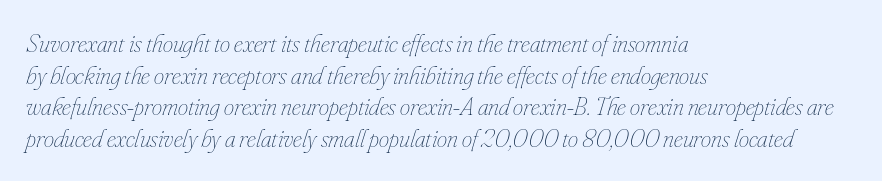
{"italic": "yes", "lean": "right", "slant_degrees": 16, "bold": "no", "underline": "no", "align": "left", "line_spacing_ratio": 1.22, "letter_spacing": "normal", "letter_spacing_em": 0.0, "glyph_px": 26}
